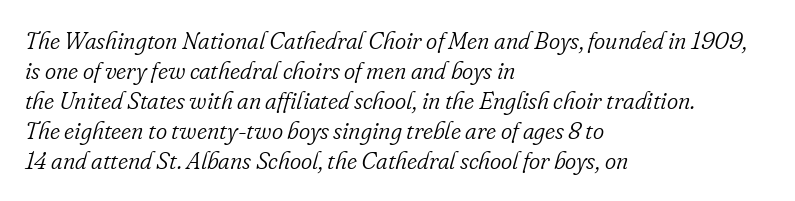
Horizontal alignment here is leftward, the default for most running prose. Each stroke keeps to a modest, everyday thickness or less. Just letters on the line, the space beneath them empty. Tracking value appears to be zero — textbook default spacing. The passage shown stacks its lines at a standard gap.
